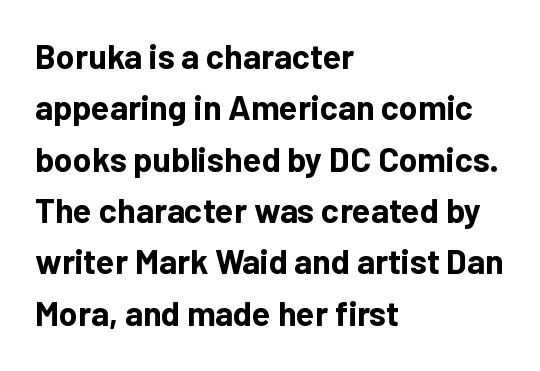
Q: Is the text bold? A: Yes.
Q: Is the text italic (slanted)? A: No, it is upright.
Q: Is the typeface a serif or a sans-serif typeface? A: Sans-serif.
Q: Is the text underlined? A: No.
Q: How is the paragraph aligned? A: Left-aligned.
Q: Is the spacing between letters normal or unusually wide? A: Normal.
Q: Is the spacing between lines tight, normal or loose? A: Normal.
Q: Width (condensed, normal, or wide)? A: Normal.
Q: Stroke contrast? A: Low.
Q: x-height? A: Medium.
Q: Monospaced? A: No.
